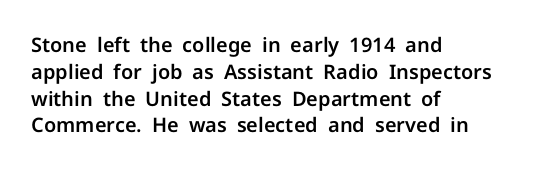
The vertical gap from one line to the next is medium. The letters sit at their default tracking, neither squeezed nor spread. A student would call this left alignment; a typographer would say flush left, rag right. Does the lettering tilt? It doesn't — this is upright.
